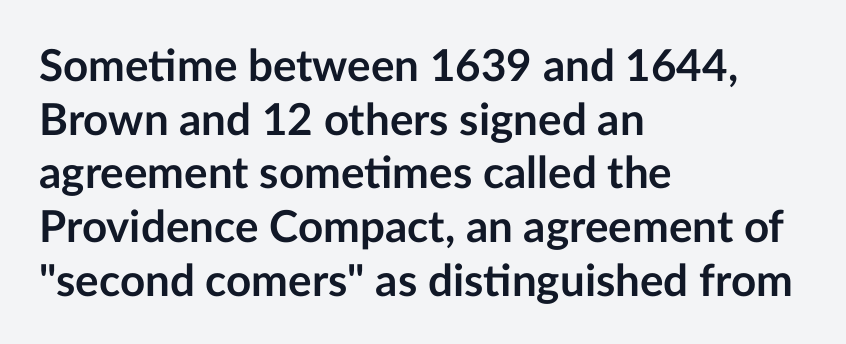
Designer's note — italics off, roman on. Inter-character spacing is left at the font's built-in metrics. Every letter is thick-stroked: bold, no question. Nope, no serifs anywhere on these letters. The paragraph has a hard left edge and a soft right edge. Note the varied advance widths — an 'i' is clearly narrower than an 'm'.
